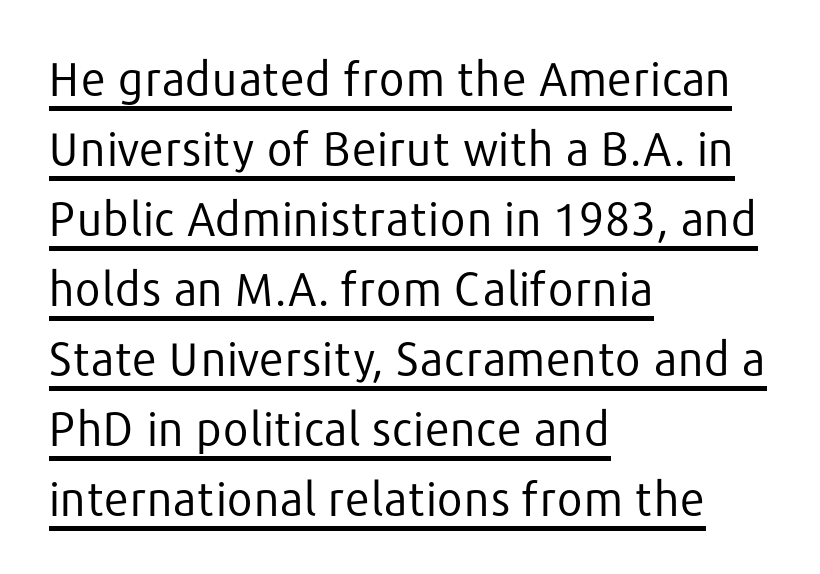
Q: Is the text bold? A: No.
Q: Is the text italic (slanted)? A: No, it is upright.
Q: Is the typeface a serif or a sans-serif typeface? A: Sans-serif.
Q: Is the text underlined? A: Yes.
Q: How is the paragraph aligned? A: Left-aligned.
Q: Is the spacing between letters normal or unusually wide? A: Normal.
Q: Is the spacing between lines tight, normal or loose? A: Normal.
Q: Width (condensed, normal, or wide)? A: Normal.
Q: Stroke contrast? A: Low.
Q: x-height? A: Medium.
Q: Monospaced? A: No.
